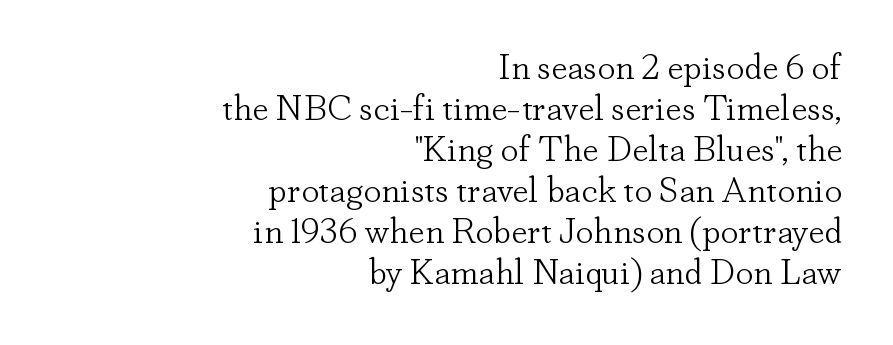
{"serif": "yes", "italic": "no", "bold": "no", "weight": "light", "width": "normal", "stroke_contrast": "low", "x_height": "small", "monospaced": "no", "underline": "no", "align": "right", "line_spacing": "tight", "line_spacing_ratio": 1.14, "letter_spacing": "normal", "letter_spacing_em": 0.0, "glyph_px": 36}
